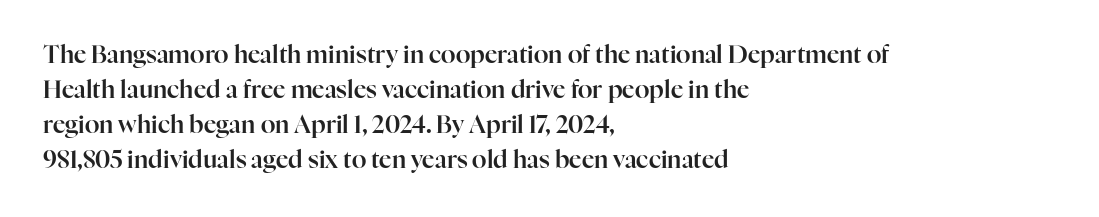
Q: Is the text italic (slanted)? A: No, it is upright.
Q: Is the text underlined? A: No.
Q: How is the paragraph aligned? A: Left-aligned.
Q: Is the spacing between letters normal or unusually wide? A: Normal.
Q: Is the spacing between lines tight, normal or loose? A: Normal.
